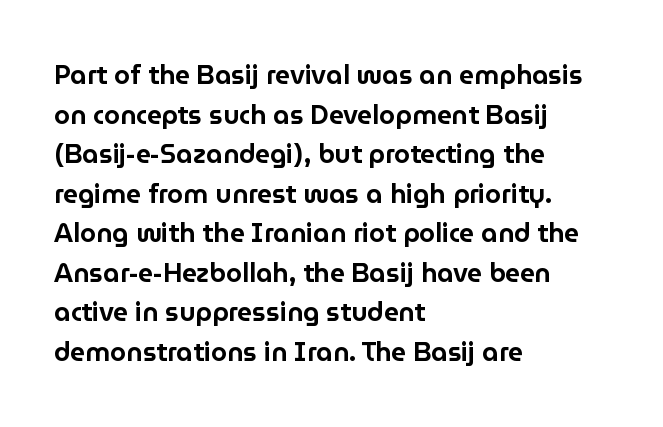
Interline gaps are of average width in this sample. The type sits square on the baseline with zero lean. Just letters on the line, the space beneath them empty. Students, note that the glyphs here touch the page at normal intervals. The rendering anchors every line to the left-hand side.
